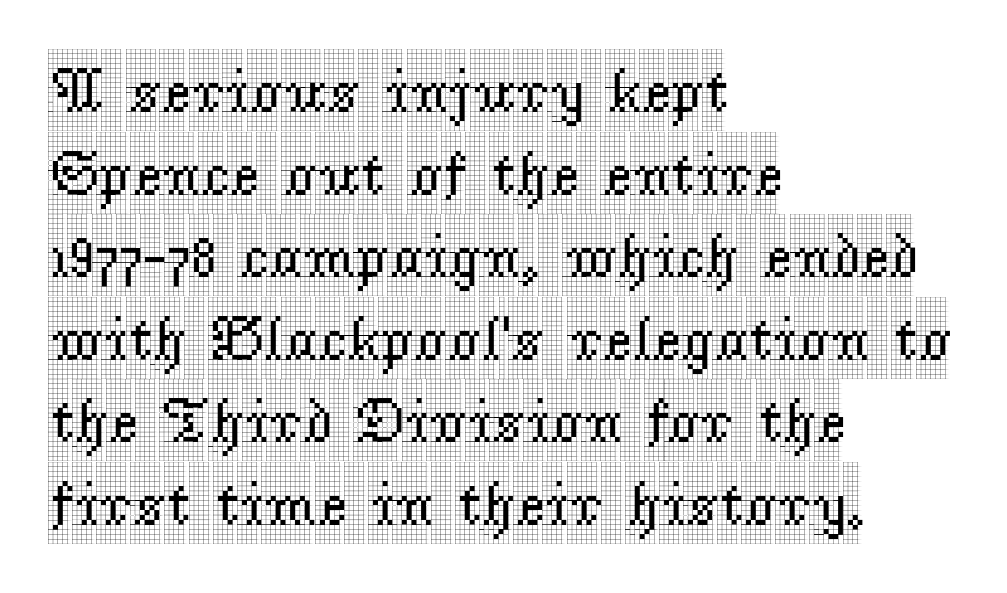
Rows of type keep a routine distance in the vertical direction. Varying glyph widths throughout — classic text-font behaviour. These lines are composed in type with serifs. Vertical strokes here are truly vertical. Letter spacing: default. Plain, unruled lines of type.
